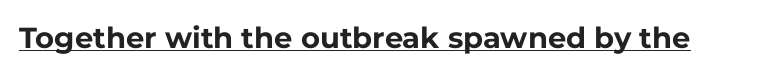
{"serif": "no", "italic": "no", "bold": "yes", "weight": "bold", "width": "normal", "stroke_contrast": "low", "x_height": "medium", "monospaced": "no", "underline": "yes", "letter_spacing": "normal", "letter_spacing_em": 0.0, "glyph_px": 29}
